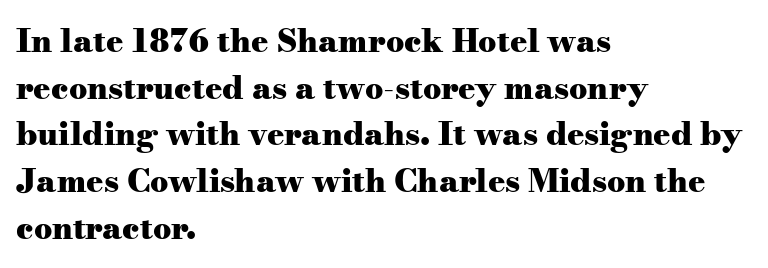
{"serif": "yes", "italic": "no", "bold": "yes", "weight": "heavy", "width": "wide", "stroke_contrast": "medium", "x_height": "small", "monospaced": "no", "underline": "no", "align": "left", "line_spacing": "normal", "line_spacing_ratio": 1.46, "letter_spacing": "normal", "letter_spacing_em": 0.0, "glyph_px": 32}
